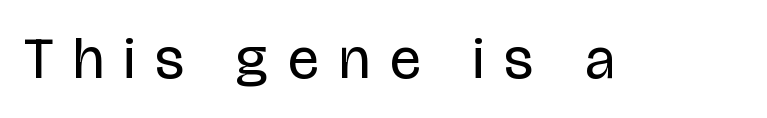
Q: Is the text bold? A: No.
Q: Is the text italic (slanted)? A: No, it is upright.
Q: Is the typeface a serif or a sans-serif typeface? A: Sans-serif.
Q: Is the text underlined? A: No.
Q: Is the spacing between letters normal or unusually wide? A: Unusually wide.
Q: Width (condensed, normal, or wide)? A: Condensed.
Q: Stroke contrast? A: Low.
Q: x-height? A: Large.
Q: Monospaced? A: No.
